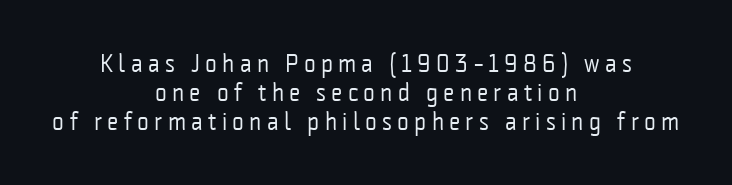
{"italic": "no", "bold": "no", "underline": "no", "align": "center", "line_spacing_ratio": 1.16, "letter_spacing": "wide", "letter_spacing_em": 0.21, "glyph_px": 25}
